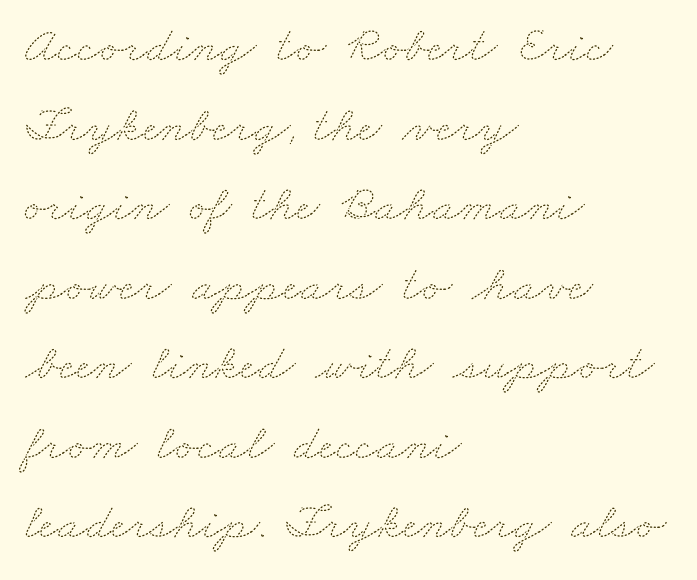
{"bold": "no", "weight": "thin", "width": "wide", "stroke_contrast": "medium", "x_height": "small", "monospaced": "no", "underline": "no", "align": "left", "line_spacing": "normal", "line_spacing_ratio": 1.56, "letter_spacing": "normal", "letter_spacing_em": 0.0, "glyph_px": 51}
